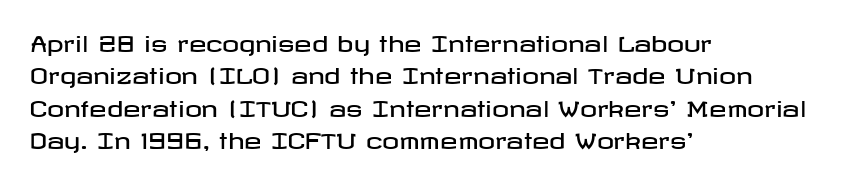
Q: Is the text italic (slanted)? A: No, it is upright.
Q: Is the text underlined? A: No.
Q: How is the paragraph aligned? A: Left-aligned.
Q: Is the spacing between letters normal or unusually wide? A: Normal.
Q: Is the spacing between lines tight, normal or loose? A: Normal.
